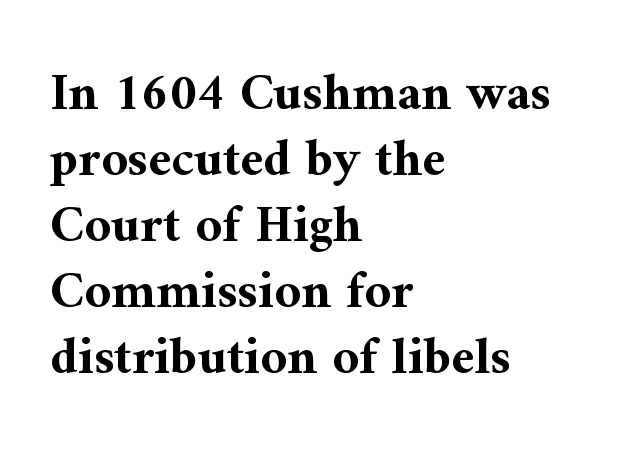
{"serif": "yes", "italic": "no", "bold": "yes", "weight": "bold", "width": "normal", "stroke_contrast": "medium", "x_height": "medium", "monospaced": "no", "underline": "no", "align": "left", "line_spacing": "normal", "line_spacing_ratio": 1.27, "letter_spacing": "normal", "letter_spacing_em": 0.0, "glyph_px": 52}
